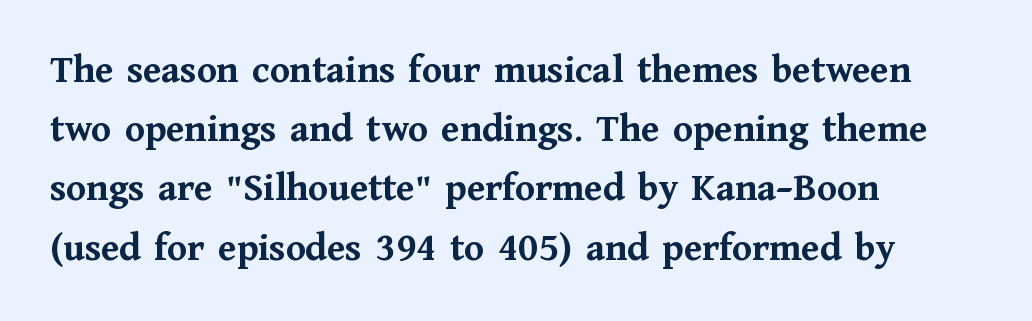
Q: Is the text bold? A: Yes.
Q: Is the text italic (slanted)? A: No, it is upright.
Q: Is the typeface a serif or a sans-serif typeface? A: Serif.
Q: Is the text underlined? A: No.
Q: How is the paragraph aligned? A: Left-aligned.
Q: Is the spacing between letters normal or unusually wide? A: Normal.
Q: Is the spacing between lines tight, normal or loose? A: Normal.
Q: Width (condensed, normal, or wide)? A: Normal.
Q: Stroke contrast? A: Medium.
Q: x-height? A: Medium.
Q: Monospaced? A: No.
